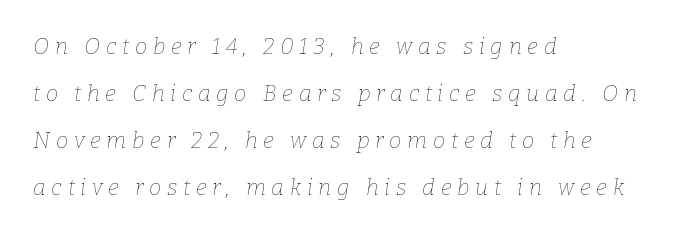
{"italic": "yes", "lean": "right", "slant_degrees": 9, "bold": "no", "underline": "no", "align": "left", "line_spacing": "loose", "line_spacing_ratio": 2.13, "letter_spacing": "wide", "letter_spacing_em": 0.26, "glyph_px": 22}
